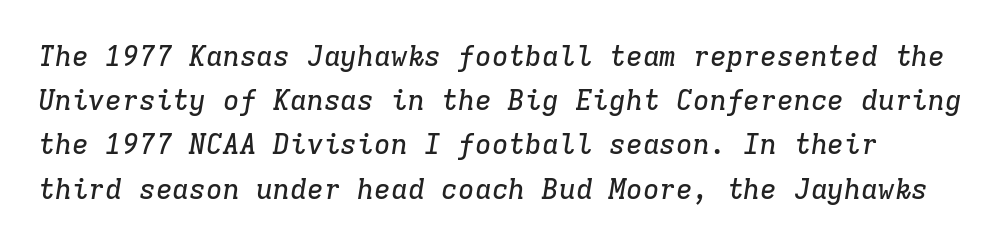
Q: Is the text italic (slanted)? A: Yes, it leans right by about 9 degrees.
Q: Is the typeface a serif or a sans-serif typeface? A: Serif.
Q: Is the text underlined? A: No.
Q: Is the spacing between letters normal or unusually wide? A: Normal.
Q: Is the spacing between lines tight, normal or loose? A: Normal.
Q: Width (condensed, normal, or wide)? A: Normal.
Q: Stroke contrast? A: Low.
Q: x-height? A: Medium.
Q: Monospaced? A: Yes.
